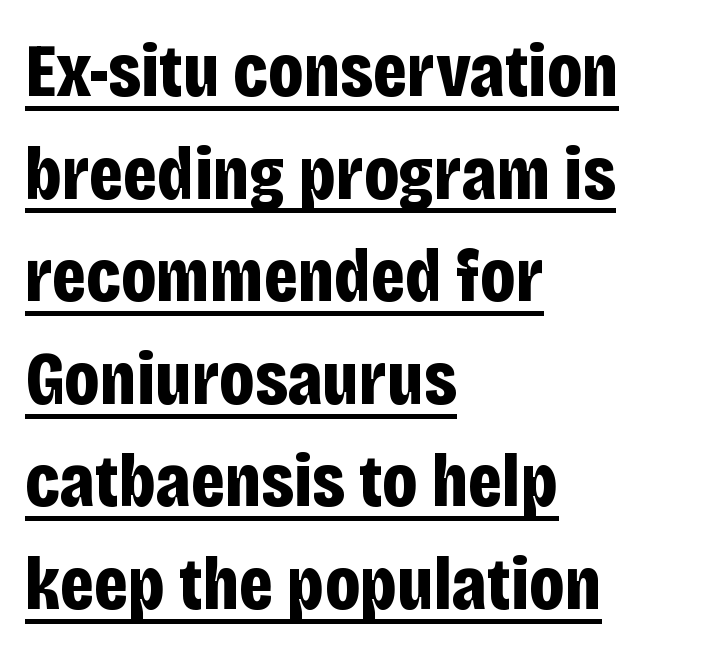
The image shows 76 px bold, condensed sans-serif type, upright; set left-aligned, normal line spacing (1.35x), normal letter spacing, underlined; low stroke contrast and a large x-height.
